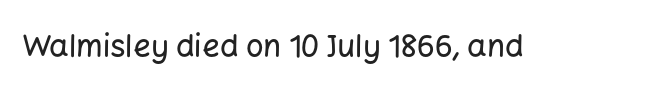
Italic? Not at all — the glyphs are vertical. Descender tails drop into unmarked territory. The glyphs in this specimen are sans serif. Spacing between characters is what you'd get straight out of the box.
